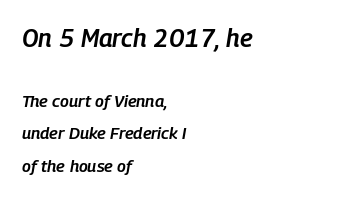
{"italic": "yes", "lean": "right", "slant_degrees": 9, "bold": "semi", "underline": "no", "align": "left", "line_spacing": "loose", "line_spacing_ratio": 1.91, "letter_spacing": "normal", "letter_spacing_em": 0.0, "larger_block": "first", "size_ratio": 1.47, "glyph_px": 25}
